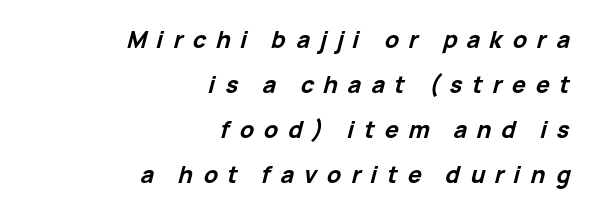
The image shows 23 px bold type, italic (leaning right); set right-aligned, loose line spacing (1.95x), unusually wide letter spacing (+0.43 em), not underlined.
